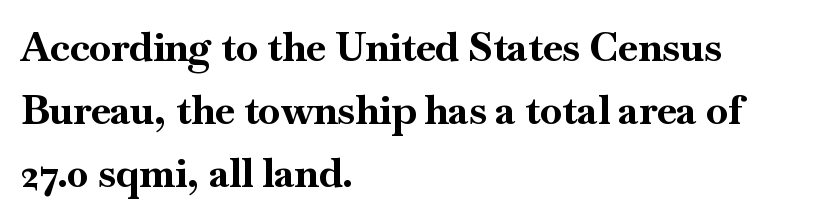
The image shows 40 px bold serif type, upright; set left-aligned, normal line spacing (1.58x), normal letter spacing, not underlined; high stroke contrast and a small x-height.
